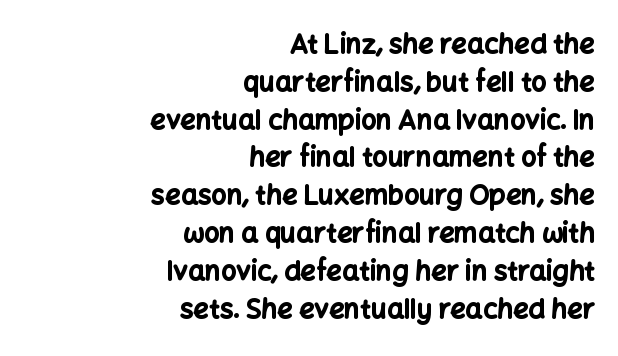
Heavy-handed strokes throughout: this text is bold. The rendering keeps characters at their native spacing. Bare-footed words on every line. Short and long lines alike share a common ending point at right.
